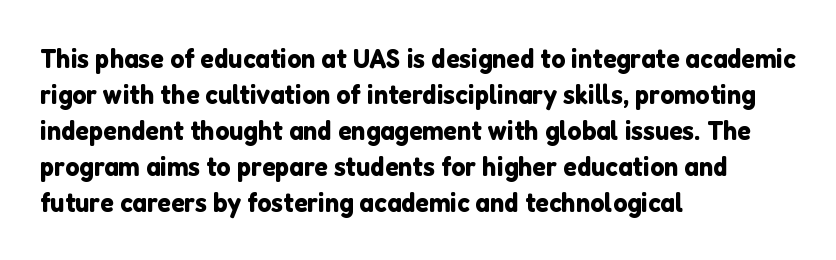
Q: Is the text italic (slanted)? A: No, it is upright.
Q: Is the typeface a serif or a sans-serif typeface? A: Sans-serif.
Q: Is the text underlined? A: No.
Q: How is the paragraph aligned? A: Left-aligned.
Q: Is the spacing between letters normal or unusually wide? A: Normal.
Q: Is the spacing between lines tight, normal or loose? A: Normal.
Q: Width (condensed, normal, or wide)? A: Normal.
Q: Stroke contrast? A: Low.
Q: x-height? A: Medium.
Q: Monospaced? A: No.
